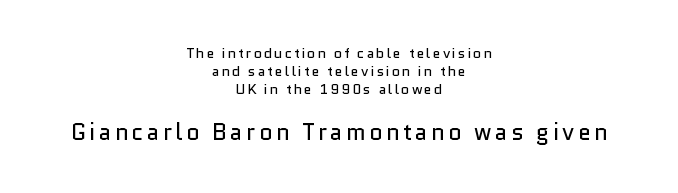
{"italic": "no", "bold": "no", "underline": "no", "align": "center", "line_spacing": "normal", "line_spacing_ratio": 1.28, "larger_block": "second", "size_ratio": 1.64, "glyph_px": 23}
